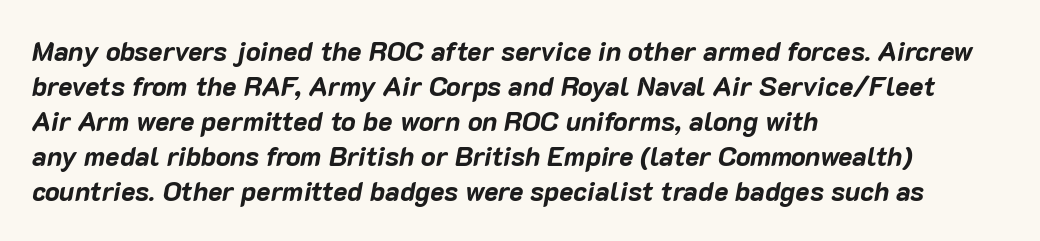
Does the weight exceed regular? Yes, all the way to bold. The rag falls on the right side of this text block. Tracking value appears to be zero — textbook default spacing. The leading is moderate, giving the passage an even texture.
